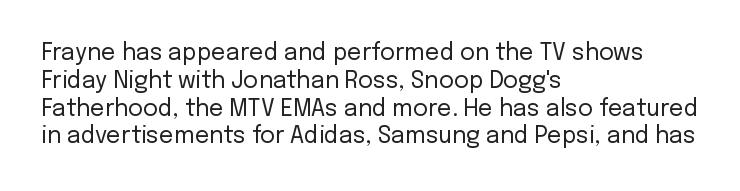
Q: Is the text bold? A: No.
Q: Is the text italic (slanted)? A: No, it is upright.
Q: Is the text underlined? A: No.
Q: How is the paragraph aligned? A: Left-aligned.
Q: Is the spacing between letters normal or unusually wide? A: Normal.
